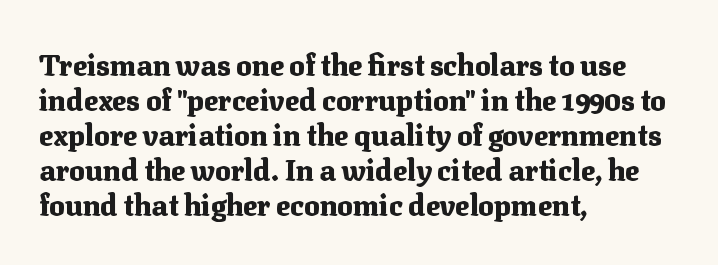
The image shows 29 px heavy serif type, upright; set left-aligned, line spacing 1.21x, normal letter spacing, not underlined; medium stroke contrast and a medium x-height.
